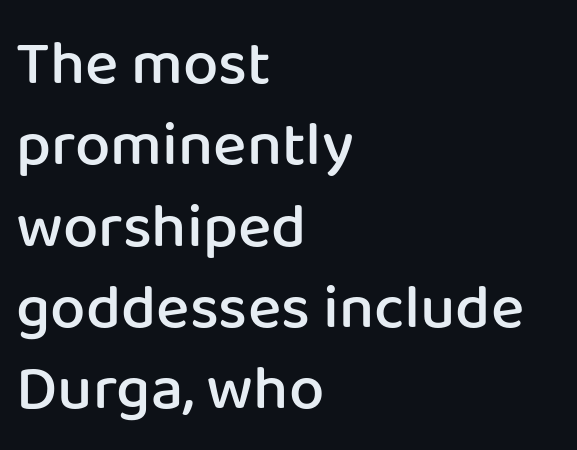
Compared with typical paragraphs, the rows here are spaced about the same. To sum up the face: it is a sans, with no serifs. These lines were composed using upright roman letters. Is the block centered? No — it sits flush against the left margin. The letterforms sit shoulder to shoulder at normal distance.
